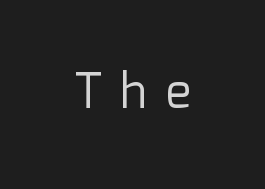
You could not count columns in this text — the font is proportionally spaced. Nothing heavy about these letters — not bold at all. A bare baseline throughout the passage. This is roman type, the default non-slanted kind.
